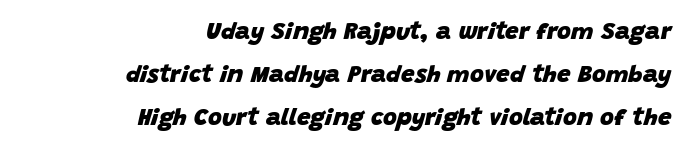
Q: Is the text bold? A: Yes.
Q: Is the text italic (slanted)? A: Yes, it leans right by about 15 degrees.
Q: Is the text underlined? A: No.
Q: How is the paragraph aligned? A: Right-aligned.
Q: Is the spacing between letters normal or unusually wide? A: Normal.
